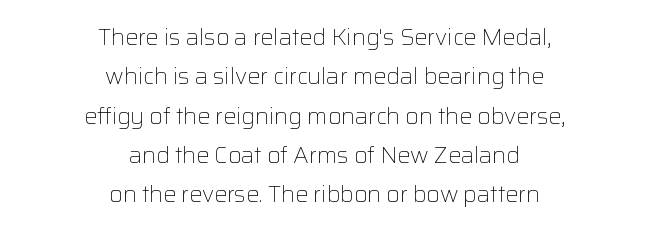
Rendered with straight, roman letterforms. Bare-footed words on every line. The strokes are not fattened; the text isn't bold. The passage is arranged like a title page — every line centered. Here the glyphs are tracked normally, forming tight word shapes.
